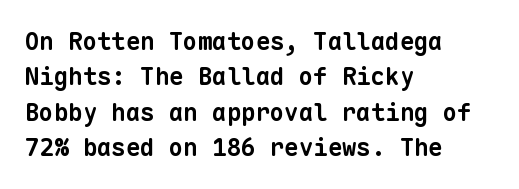
Q: Is the text bold? A: Yes.
Q: Is the text underlined? A: No.
Q: How is the paragraph aligned? A: Left-aligned.
Q: Is the spacing between letters normal or unusually wide? A: Normal.
Q: Is the spacing between lines tight, normal or loose? A: Normal.
